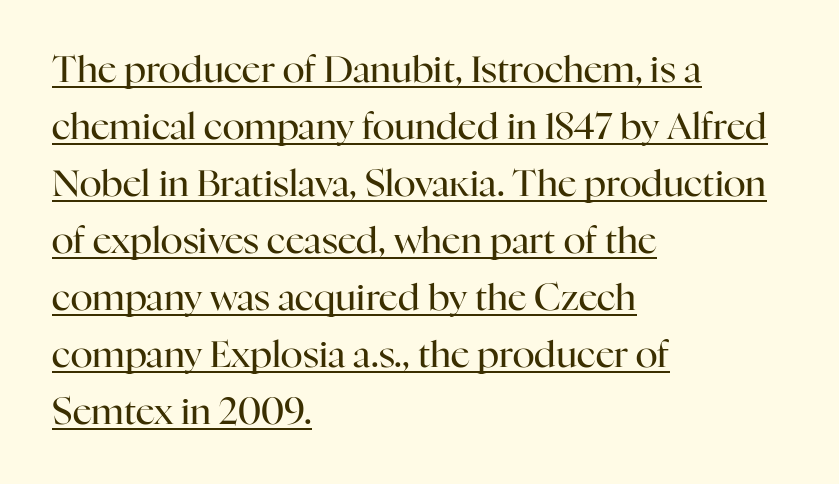
Q: Is the text bold? A: No.
Q: Is the text italic (slanted)? A: No, it is upright.
Q: Is the typeface a serif or a sans-serif typeface? A: Serif.
Q: Is the text underlined? A: Yes.
Q: How is the paragraph aligned? A: Left-aligned.
Q: Is the spacing between letters normal or unusually wide? A: Normal.
Q: Is the spacing between lines tight, normal or loose? A: Normal.
Q: Width (condensed, normal, or wide)? A: Normal.
Q: Stroke contrast? A: High.
Q: x-height? A: Medium.
Q: Monospaced? A: No.
